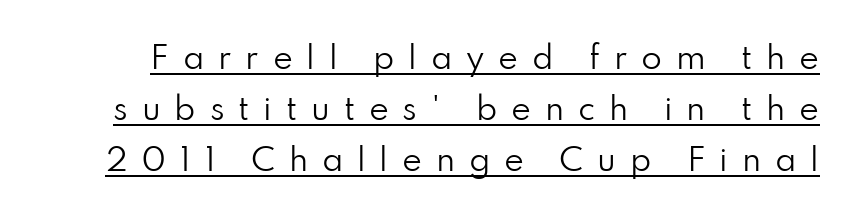
Q: Is the text bold? A: No.
Q: Is the text italic (slanted)? A: No, it is upright.
Q: Is the typeface a serif or a sans-serif typeface? A: Sans-serif.
Q: Is the text underlined? A: Yes.
Q: Is the spacing between letters normal or unusually wide? A: Unusually wide.
Q: Is the spacing between lines tight, normal or loose? A: Normal.
Q: Width (condensed, normal, or wide)? A: Normal.
Q: Stroke contrast? A: Low.
Q: x-height? A: Small.
Q: Monospaced? A: No.
